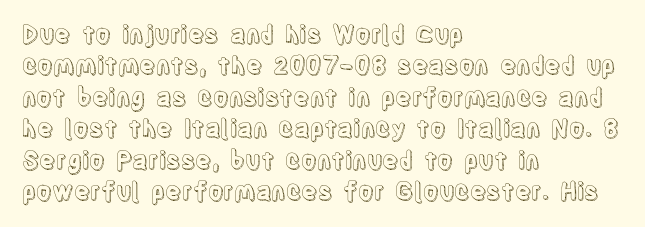
The image shows 24 px text type, upright; set left-aligned, normal line spacing (1.31x), normal letter spacing, not underlined.
